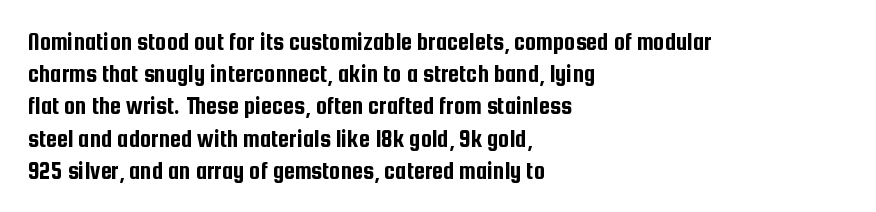
No italicization has been applied; the sample stays upright. This sample uses plain, unmodified letter spacing. Decoration check: the copy has no underline. The typesetter chose a ragged-right arrangement here. Interline gaps are of average width in this sample.
